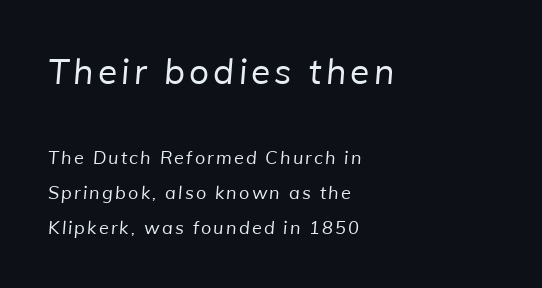
Character widths vary here, with narrow letters taking less room than wide ones. The space between consecutive lines is lavish. The font is comparable to plain body text, perhaps lighter. Leftover space on each line is placed entirely after the last word.
